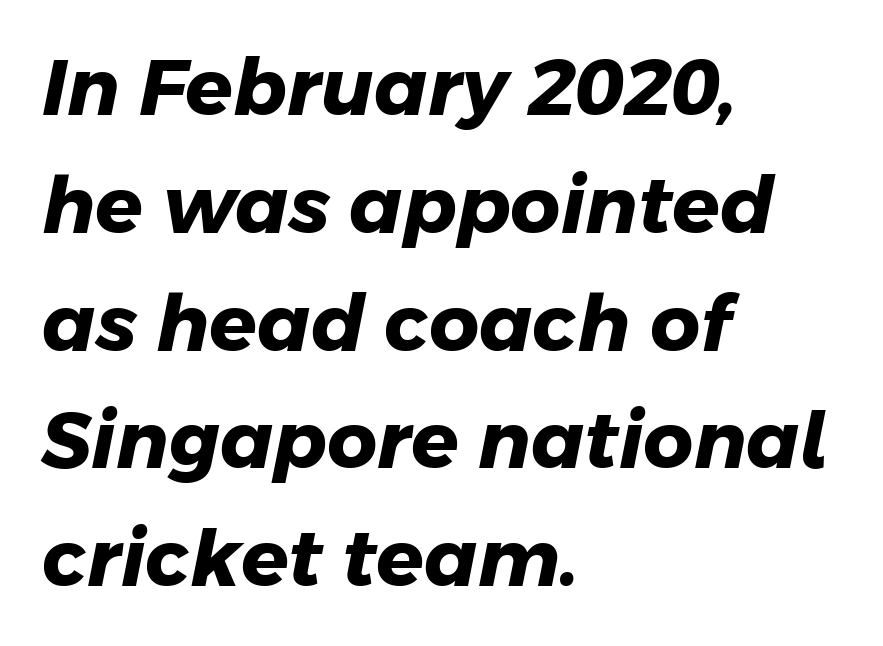
{"serif": "no", "bold": "yes", "weight": "heavy", "width": "normal", "stroke_contrast": "low", "x_height": "medium", "monospaced": "no", "underline": "no", "align": "left", "line_spacing": "normal", "line_spacing_ratio": 1.51, "letter_spacing": "normal", "letter_spacing_em": 0.0, "glyph_px": 78}
